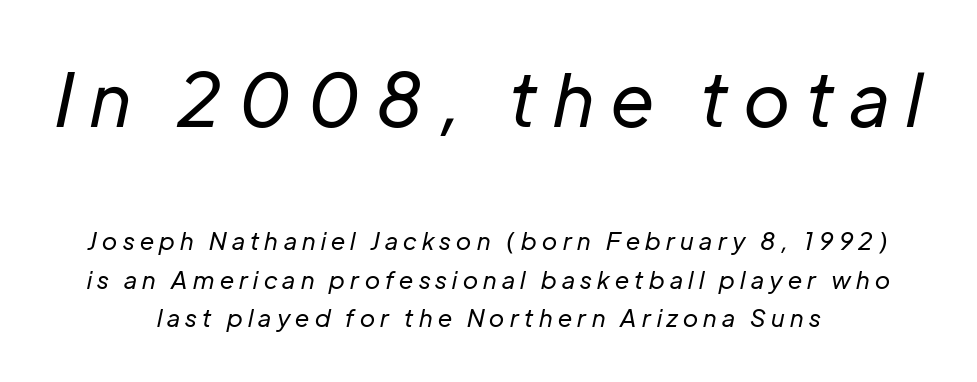
Weight: not bold — regular or lighter. Style check: oblique. Loose tracking; the words dissolve into strings of separated letters. Caption: multi-line text, centered on the measure. These lines are rendered in a variable-pitch font.
